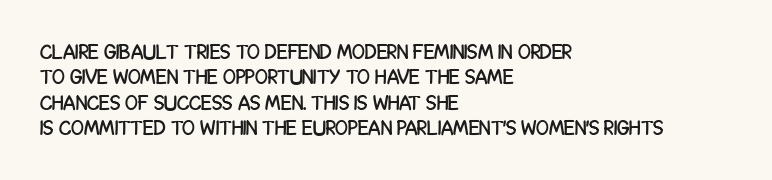
Short and long lines alike share a common starting point at left. Letters rest on an invisible, unmarked baseline. No extra tracking has been applied to these lines. Is there any slant? The stems are plumb.
